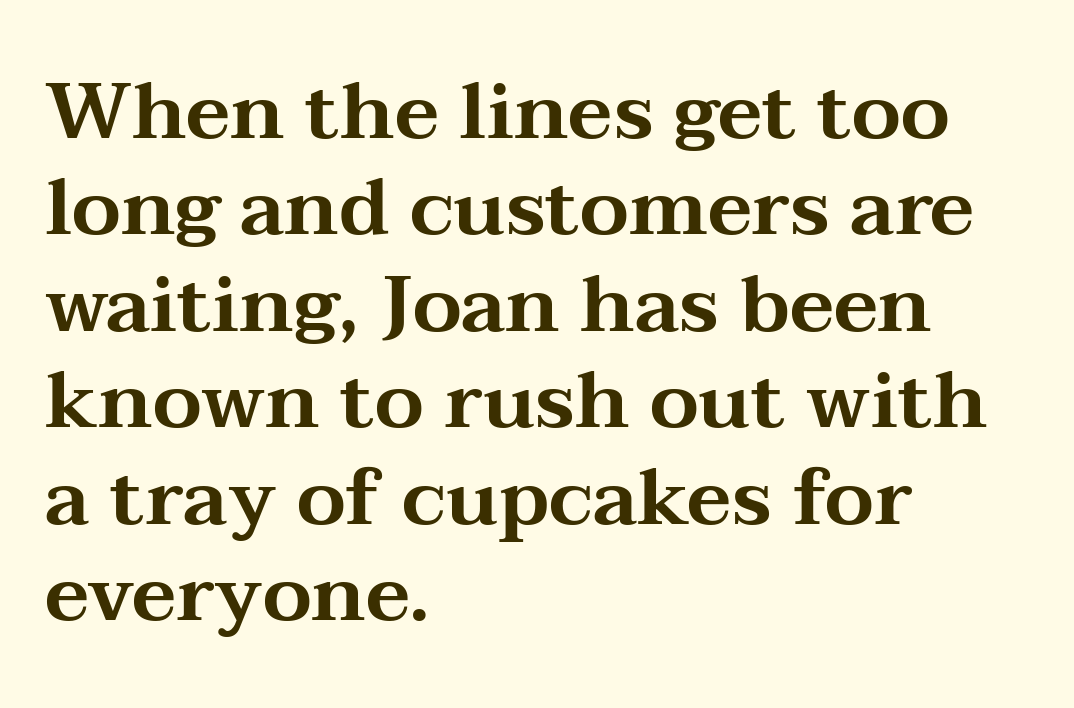
Q: Is the text italic (slanted)? A: No, it is upright.
Q: Is the typeface a serif or a sans-serif typeface? A: Serif.
Q: Is the text underlined? A: No.
Q: How is the paragraph aligned? A: Left-aligned.
Q: Is the spacing between letters normal or unusually wide? A: Normal.
Q: Width (condensed, normal, or wide)? A: Wide.
Q: Stroke contrast? A: Medium.
Q: x-height? A: Medium.
Q: Monospaced? A: No.
